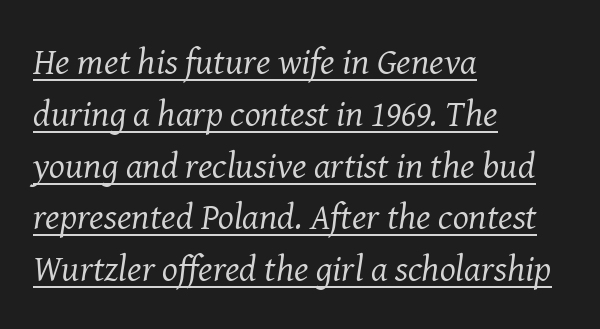
The image shows 37 px regular-weight serif type, italic (leaning right); set left-aligned, normal line spacing (1.4x), normal letter spacing, underlined; medium stroke contrast and a medium x-height.
